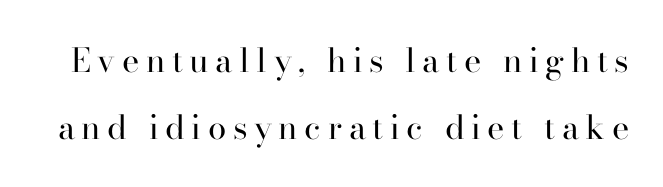
The image shows 33 px regular-weight serif type, upright; set loose line spacing (2.02x), unusually wide letter spacing (+0.2 em), not underlined; high stroke contrast and a small x-height.
